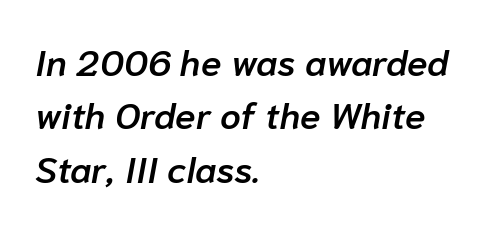
The image shows 37 px semibold type, italic (leaning right); set left-aligned, normal line spacing (1.44x), normal letter spacing, not underlined; low stroke contrast and a medium x-height.
